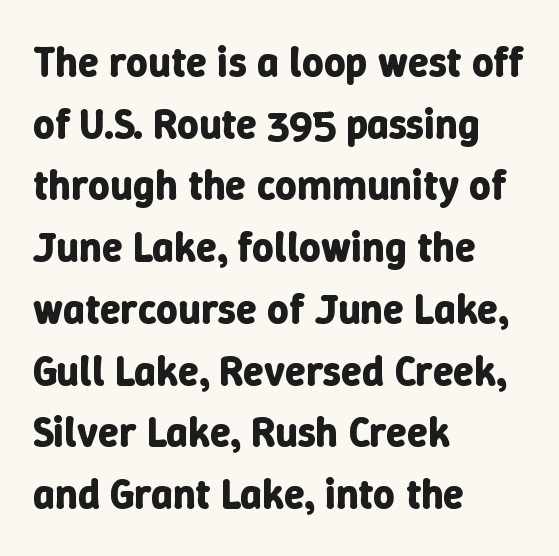
{"italic": "no", "bold": "yes", "weight": "bold", "width": "normal", "stroke_contrast": "low", "x_height": "medium", "monospaced": "no", "underline": "no", "align": "left", "line_spacing": "normal", "line_spacing_ratio": 1.47, "letter_spacing": "normal", "letter_spacing_em": 0.0, "glyph_px": 42}
